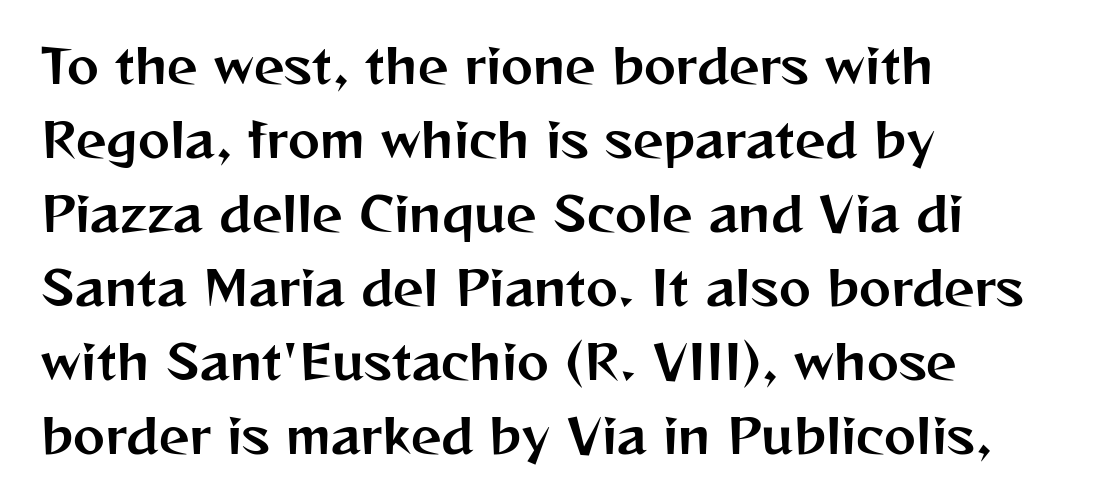
Varying glyph widths throughout — classic text-font behaviour. Each word holds together tightly as a unit, with standard inter-letter gaps. The words here are not underlined. When letters stand straight like this, we call the style roman or upright. This block has exactly the height ordinary leading produces. Alignment: flush left.
